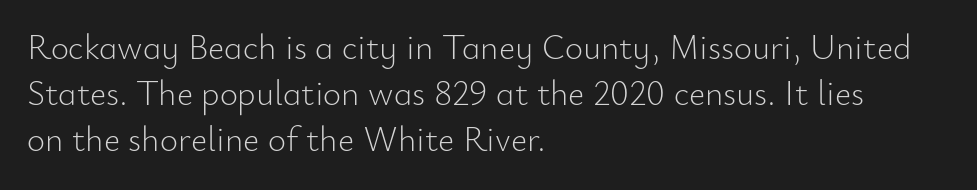
Q: Is the text bold? A: No.
Q: Is the text italic (slanted)? A: No, it is upright.
Q: Is the typeface a serif or a sans-serif typeface? A: Sans-serif.
Q: Is the text underlined? A: No.
Q: How is the paragraph aligned? A: Left-aligned.
Q: Is the spacing between letters normal or unusually wide? A: Normal.
Q: Is the spacing between lines tight, normal or loose? A: Normal.
Q: Width (condensed, normal, or wide)? A: Normal.
Q: Stroke contrast? A: Low.
Q: x-height? A: Small.
Q: Monospaced? A: No.
